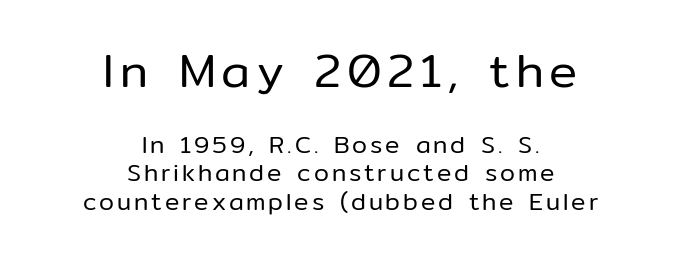
Rule under the text: the space is simply empty. Is this a sans? Yes — the strokes have no serifs. The letters advance in unequal steps, a hallmark of proportional type. Do the letters lean? They stand straight. Visually the block forms a symmetrical silhouette, jagged on both flanks.
